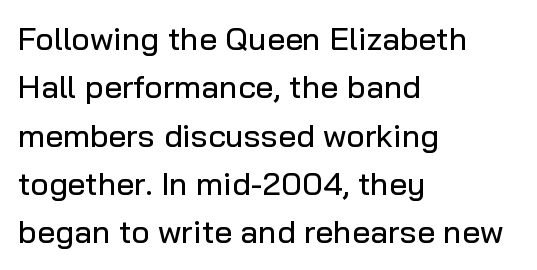
The image shows 32 px sans-serif type, upright; set left-aligned, normal line spacing (1.51x), normal letter spacing, not underlined; low stroke contrast and a medium x-height.
